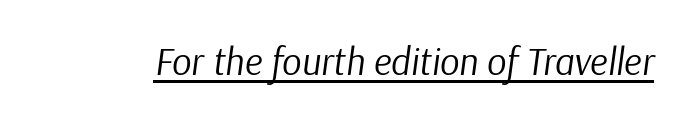
Would a proofreader flag this as italicized? Yes. Like a heading marked for emphasis, these lines bear an underscore. A typesetter would call this proportional, since set widths differ per character. Look at the tracking — it's just the regular setting, nothing added. Stems and bowls with no extra thickness — not bold.
